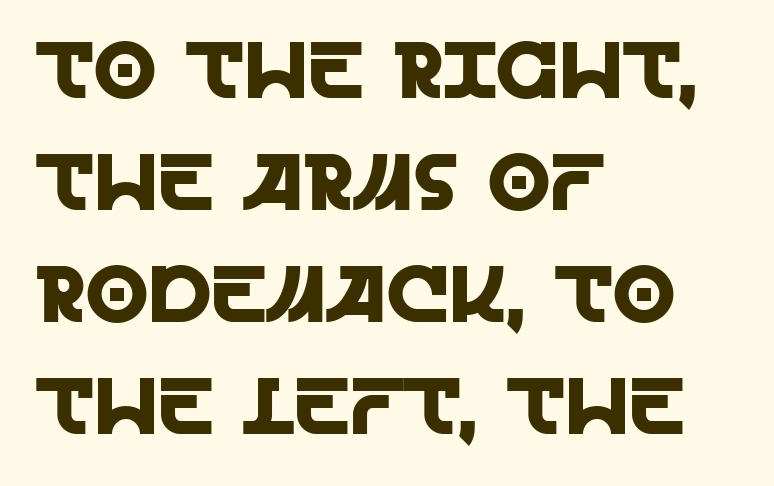
Line spacing here is normal. This is sans-serif lettering, the kind often seen on screens and signage. The rendering uses natural spacing where letterforms have individual widths. Short and long lines alike share a common starting point at left.
